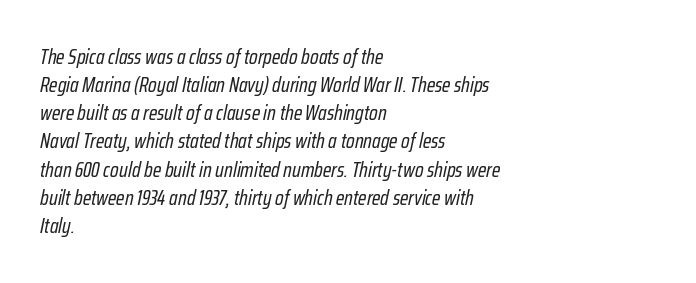
{"italic": "yes", "lean": "right", "slant_degrees": 12, "bold": "no", "underline": "no", "align": "left", "line_spacing": "normal", "line_spacing_ratio": 1.34, "letter_spacing": "normal", "letter_spacing_em": 0.0, "glyph_px": 21}
